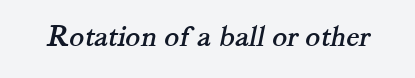
{"serif": "yes", "width": "normal", "stroke_contrast": "medium", "x_height": "small", "monospaced": "no", "underline": "no", "letter_spacing": "normal", "letter_spacing_em": 0.0, "glyph_px": 31}
